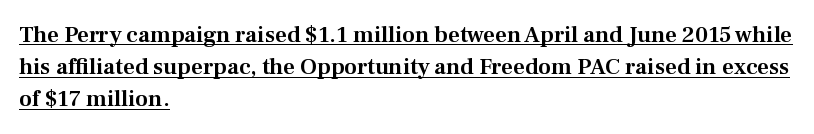
{"italic": "no", "underline": "yes", "align": "left", "line_spacing": "normal", "line_spacing_ratio": 1.4, "letter_spacing": "normal", "letter_spacing_em": 0.0, "glyph_px": 23}
